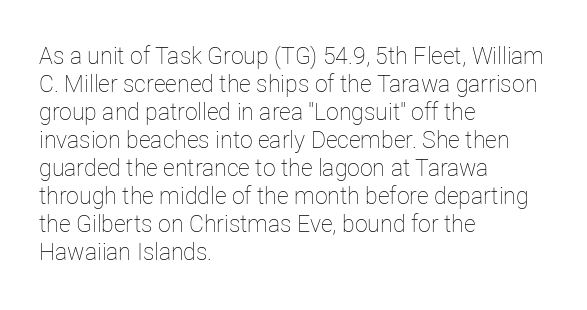
Every stem runs plumb, perpendicular to the baseline. Layout note: lines flush left. Decoration check: the copy has no underline. Short note: letters normally spaced.
